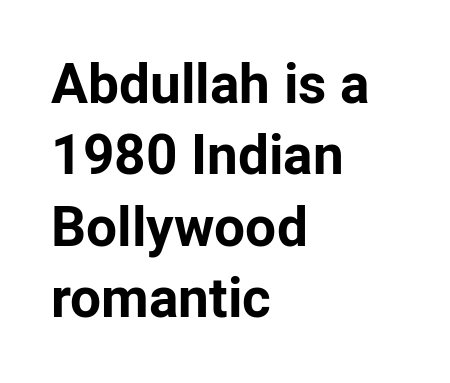
Q: Is the text bold? A: Yes.
Q: Is the text italic (slanted)? A: No, it is upright.
Q: Is the typeface a serif or a sans-serif typeface? A: Sans-serif.
Q: Is the text underlined? A: No.
Q: How is the paragraph aligned? A: Left-aligned.
Q: Is the spacing between letters normal or unusually wide? A: Normal.
Q: Is the spacing between lines tight, normal or loose? A: Normal.
Q: Width (condensed, normal, or wide)? A: Normal.
Q: Stroke contrast? A: Low.
Q: x-height? A: Medium.
Q: Monospaced? A: No.
